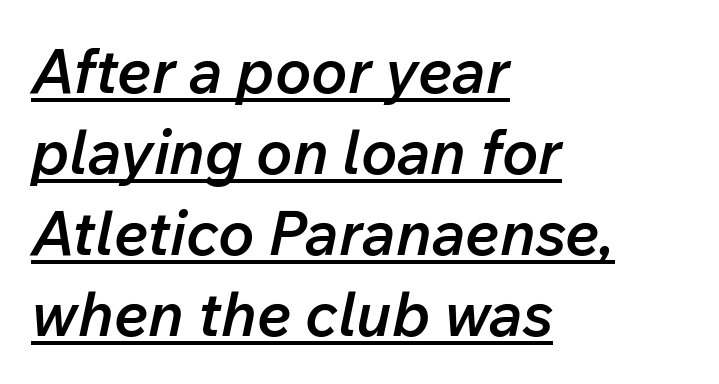
{"italic": "yes", "lean": "right", "slant_degrees": 12, "bold": "semi", "weight": "semibold", "width": "normal", "stroke_contrast": "low", "x_height": "medium", "monospaced": "no", "underline": "yes", "align": "left", "line_spacing": "normal", "line_spacing_ratio": 1.33, "letter_spacing": "normal", "letter_spacing_em": 0.0, "glyph_px": 61}
